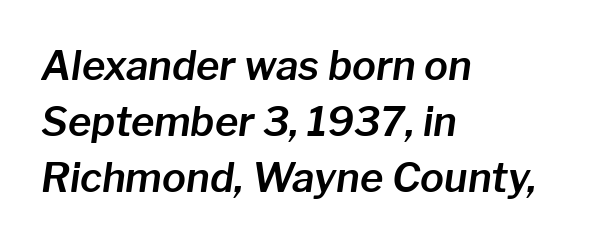
The letters advance in unequal steps, a hallmark of proportional type. It's the slanting kind of type. Tracking here is standard; glyphs follow each other at the usual distance. The paragraph has a hard left edge and a soft right edge.
